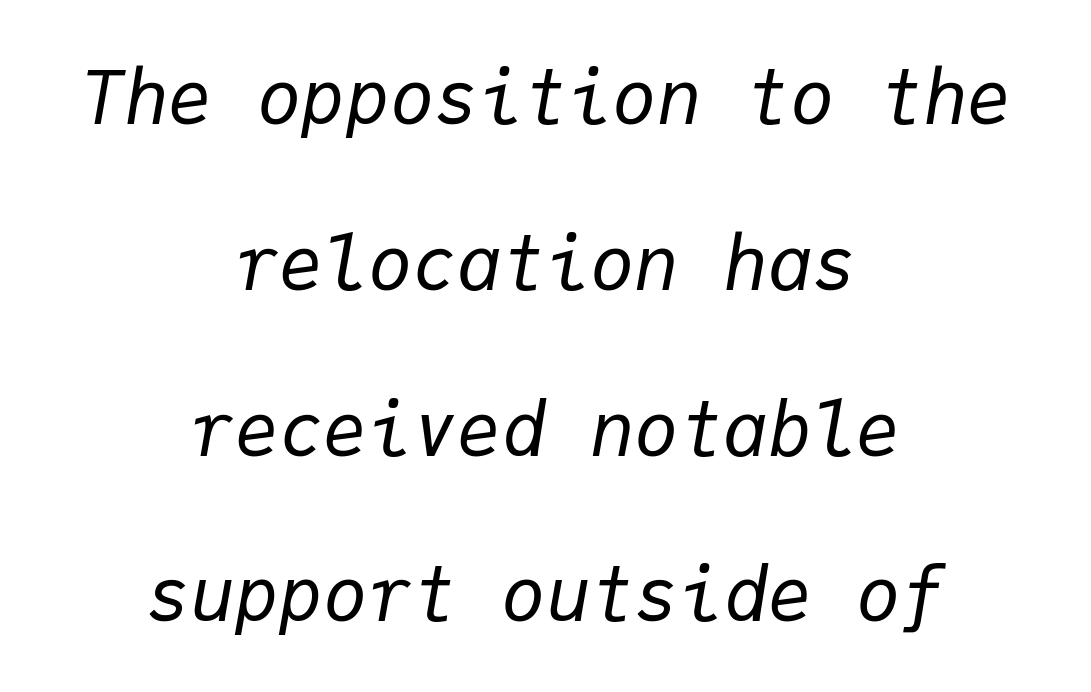
Q: Is the text bold? A: No.
Q: Is the text italic (slanted)? A: Yes, it leans right by about 9 degrees.
Q: Is the text underlined? A: No.
Q: How is the paragraph aligned? A: Centered.
Q: Is the spacing between letters normal or unusually wide? A: Normal.
Q: Is the spacing between lines tight, normal or loose? A: Loose.
Q: Width (condensed, normal, or wide)? A: Normal.
Q: Stroke contrast? A: Low.
Q: x-height? A: Medium.
Q: Monospaced? A: Yes.
